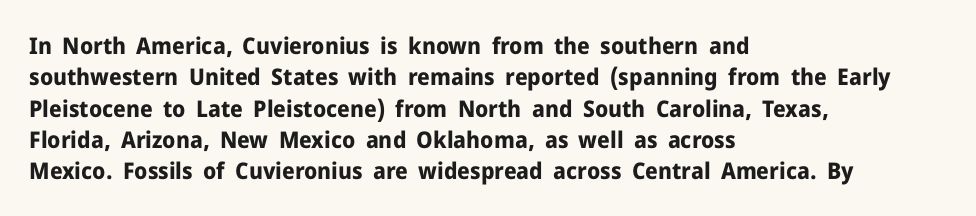
The image shows 23 px bold type, upright; set left-aligned, normal line spacing (1.36x), normal letter spacing, not underlined.
